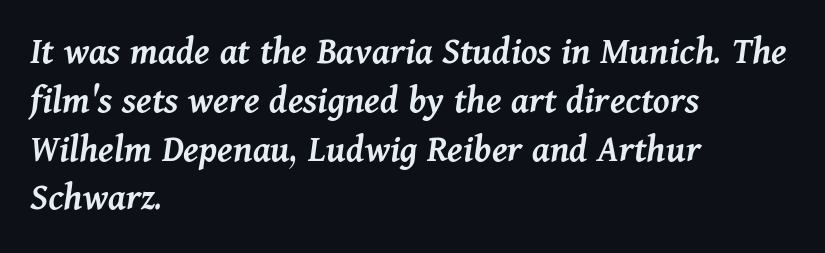
The image shows 40 px semibold type, italic (leaning right); set left-aligned, line spacing 1.22x, normal letter spacing, not underlined; medium stroke contrast and a medium x-height.
